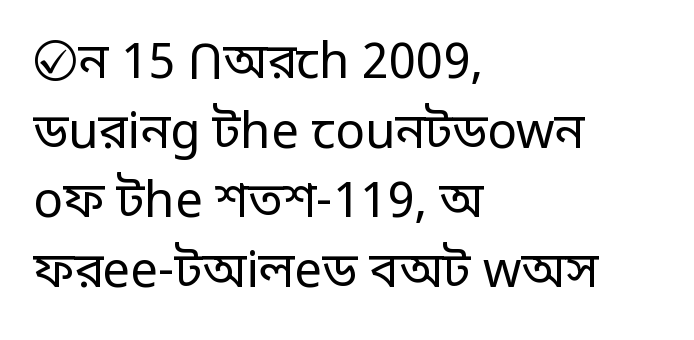
{"serif": "no", "italic": "no", "bold": "no", "weight": "regular", "width": "normal", "stroke_contrast": "low", "x_height": "large", "monospaced": "no", "underline": "no", "align": "left", "line_spacing": "normal", "line_spacing_ratio": 1.42, "letter_spacing": "normal", "letter_spacing_em": 0.0, "glyph_px": 49}
